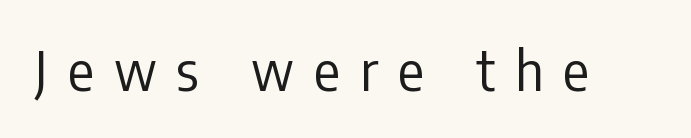
{"serif": "no", "italic": "no", "bold": "no", "weight": "regular", "width": "condensed", "stroke_contrast": "low", "x_height": "medium", "monospaced": "no", "underline": "no", "letter_spacing": "wide", "letter_spacing_em": 0.37, "glyph_px": 54}
